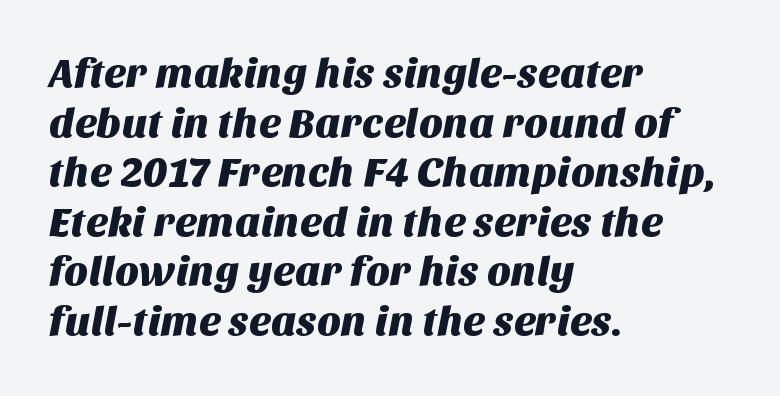
Q: Is the typeface a serif or a sans-serif typeface? A: Sans-serif.
Q: Is the text underlined? A: No.
Q: How is the paragraph aligned? A: Left-aligned.
Q: Is the spacing between letters normal or unusually wide? A: Normal.
Q: Width (condensed, normal, or wide)? A: Normal.
Q: Stroke contrast? A: Medium.
Q: x-height? A: Large.
Q: Monospaced? A: No.
